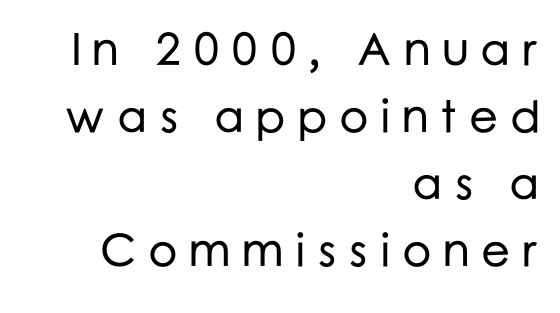
Check under the words: just untouched page. Leading matches the norm, producing a regular column. Examine the stroke ends and you'll find no serifs. Does extra space separate the letters? Yes, quite a lot of it. This is roman type, the default non-slanted kind. Spacing verdict: proportional, widths tailored to each character.
